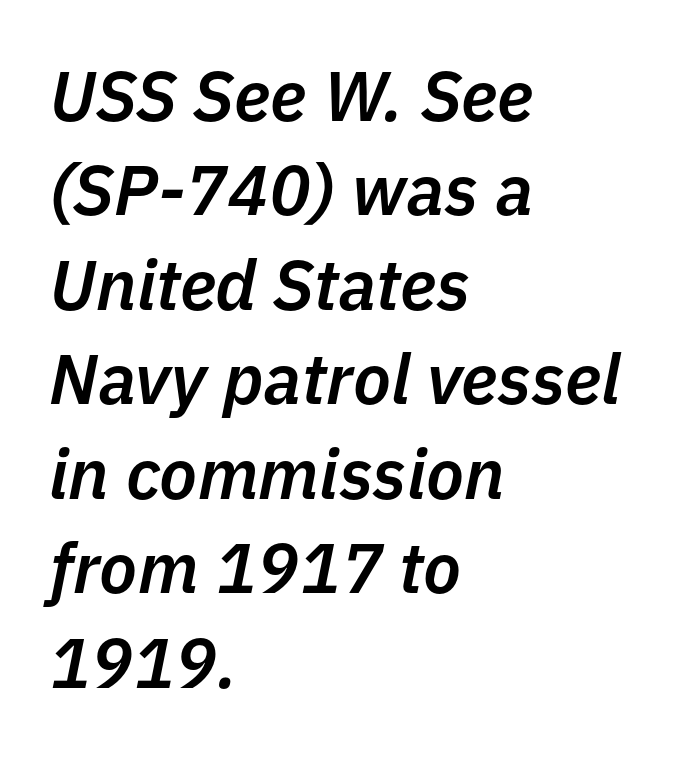
{"italic": "yes", "lean": "right", "slant_degrees": 11, "bold": "semi", "weight": "semibold", "width": "normal", "stroke_contrast": "low", "x_height": "medium", "monospaced": "no", "underline": "no", "align": "left", "line_spacing": "normal", "line_spacing_ratio": 1.35, "letter_spacing": "normal", "letter_spacing_em": 0.0, "glyph_px": 70}
